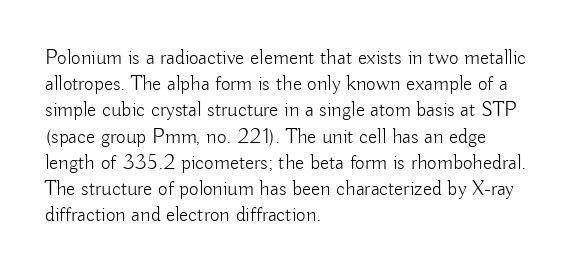
{"italic": "no", "bold": "no", "underline": "no", "align": "left", "line_spacing": "normal", "line_spacing_ratio": 1.25, "letter_spacing": "normal", "letter_spacing_em": 0.0, "glyph_px": 21}
